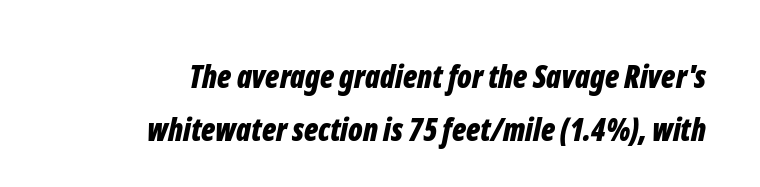
Q: Is the text bold? A: Yes.
Q: Is the text italic (slanted)? A: Yes, it leans right by about 12 degrees.
Q: Is the text underlined? A: No.
Q: Is the spacing between letters normal or unusually wide? A: Normal.
Q: Width (condensed, normal, or wide)? A: Condensed.
Q: Stroke contrast? A: Low.
Q: x-height? A: Medium.
Q: Monospaced? A: No.
